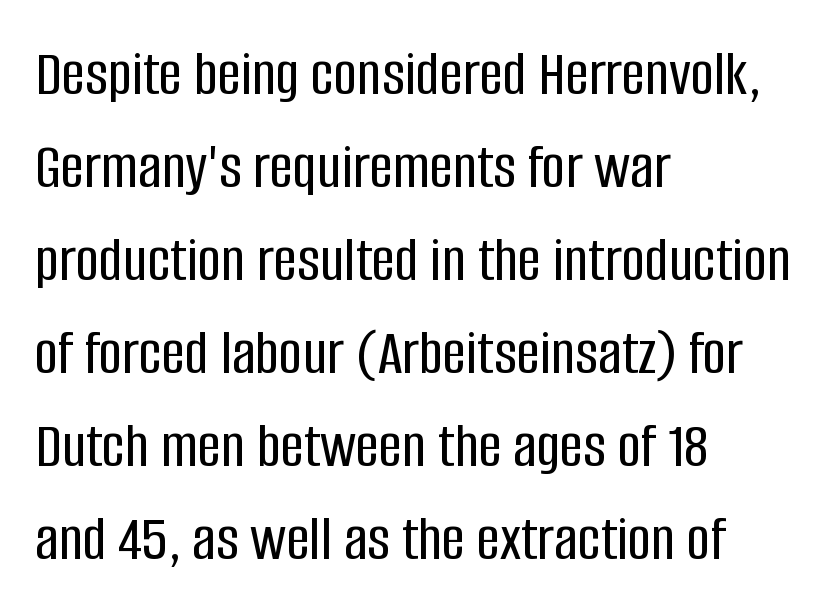
{"serif": "no", "italic": "no", "width": "condensed", "stroke_contrast": "low", "x_height": "large", "monospaced": "no", "underline": "no", "align": "left", "line_spacing": "normal", "line_spacing_ratio": 1.43, "letter_spacing": "normal", "letter_spacing_em": 0.0, "glyph_px": 65}
